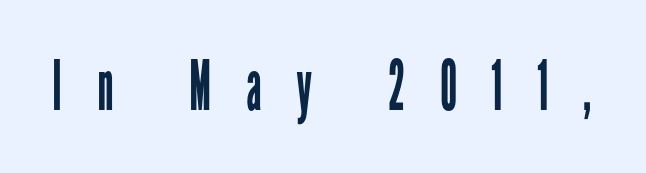
Q: Is the text bold? A: No.
Q: Is the text italic (slanted)? A: No, it is upright.
Q: Is the typeface a serif or a sans-serif typeface? A: Sans-serif.
Q: Is the text underlined? A: No.
Q: Is the spacing between letters normal or unusually wide? A: Unusually wide.
Q: Width (condensed, normal, or wide)? A: Condensed.
Q: Stroke contrast? A: Low.
Q: x-height? A: Medium.
Q: Monospaced? A: No.
